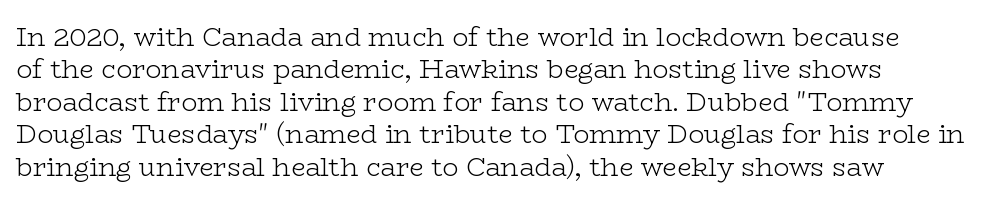
Q: Is the text bold? A: No.
Q: Is the text italic (slanted)? A: No, it is upright.
Q: Is the text underlined? A: No.
Q: Is the spacing between letters normal or unusually wide? A: Normal.
Q: Is the spacing between lines tight, normal or loose? A: Normal.
